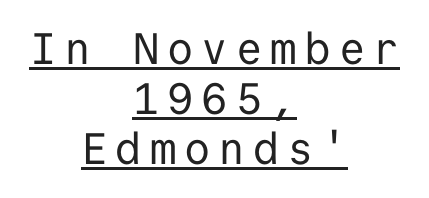
Caption: lettering with a line underneath. Which margin do the lines hug? Neither — every line sits in the middle. Each letter, wide or thin by design, is forced into the same width here. The typesetting does not lean heavy: it is not bold. Successive baselines arrive quickly, one right under another.
